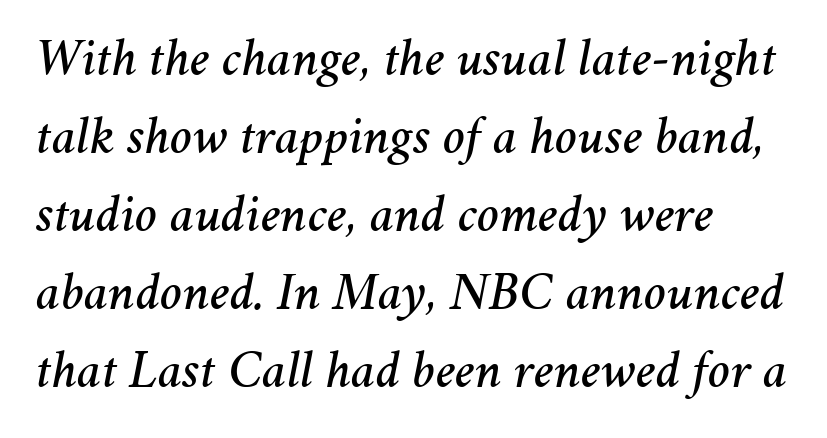
The image shows 53 px text type, italic (leaning right); set left-aligned, normal line spacing (1.47x), normal letter spacing, not underlined; medium stroke contrast and a medium x-height.
